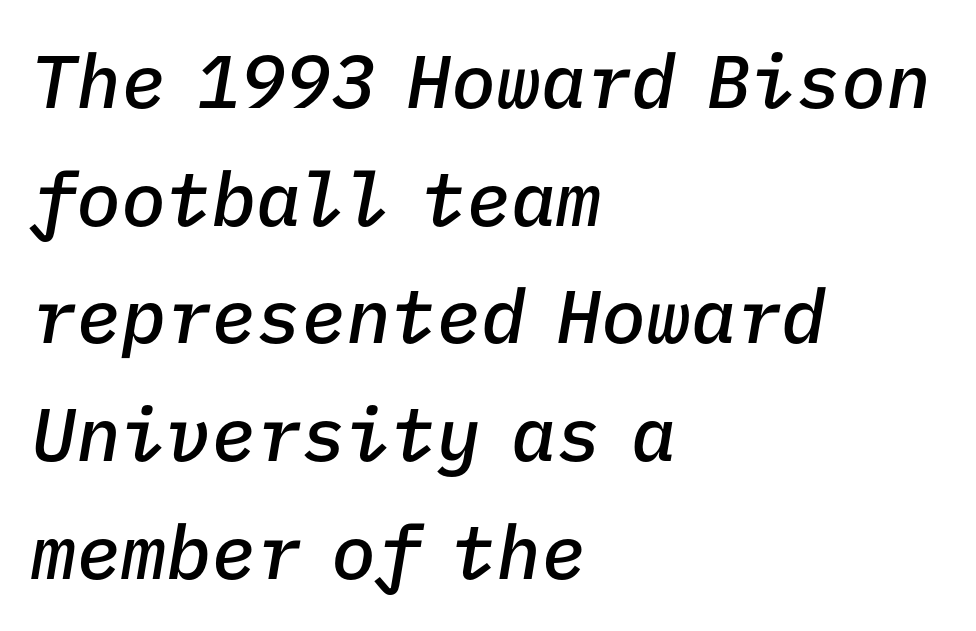
Q: Is the text bold? A: Semi-bold.
Q: Is the text italic (slanted)? A: Yes, it leans right by about 9 degrees.
Q: Is the text underlined? A: No.
Q: How is the paragraph aligned? A: Left-aligned.
Q: Is the spacing between letters normal or unusually wide? A: Normal.
Q: Is the spacing between lines tight, normal or loose? A: Normal.
Q: Width (condensed, normal, or wide)? A: Normal.
Q: Stroke contrast? A: Low.
Q: x-height? A: Medium.
Q: Monospaced? A: Yes.
